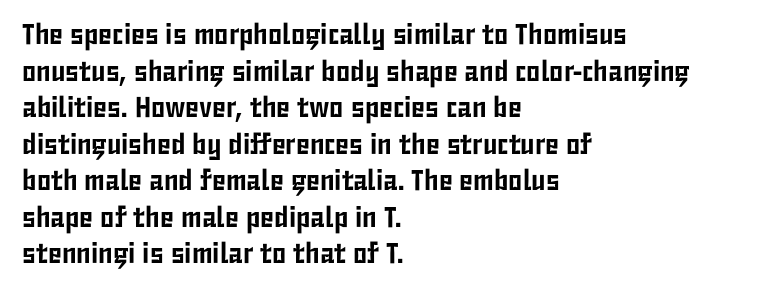
The image shows 29 px condensed sans-serif type, upright; set left-aligned, normal line spacing (1.26x), normal letter spacing, not underlined; low stroke contrast and a medium x-height.
